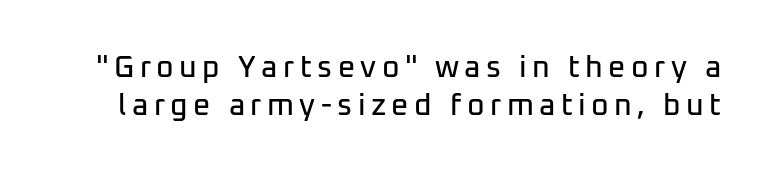
The image shows 30 px sans-serif type, upright; set normal line spacing (1.27x), not underlined; low stroke contrast and a medium x-height.
